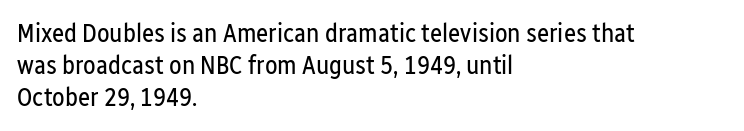
The image shows 26 px text type, upright; set left-aligned, line spacing 1.24x, normal letter spacing, not underlined.
